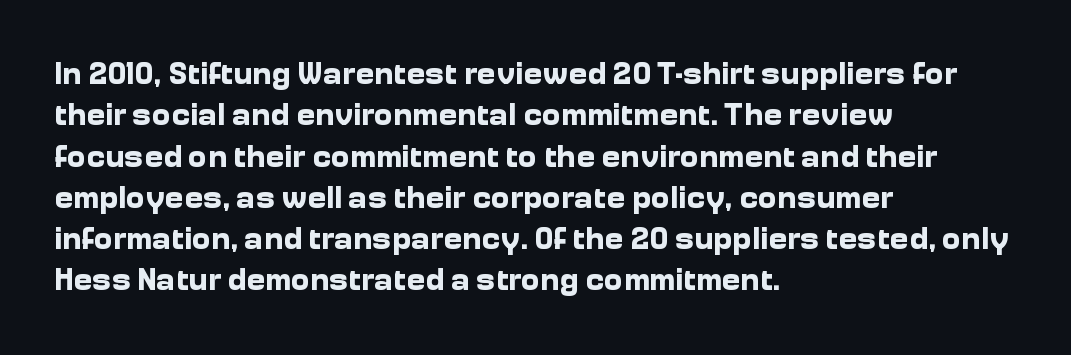
{"serif": "no", "italic": "no", "bold": "yes", "weight": "bold", "width": "normal", "stroke_contrast": "low", "x_height": "medium", "monospaced": "no", "underline": "no", "align": "left", "line_spacing": "normal", "line_spacing_ratio": 1.29, "letter_spacing": "normal", "letter_spacing_em": 0.0, "glyph_px": 32}
